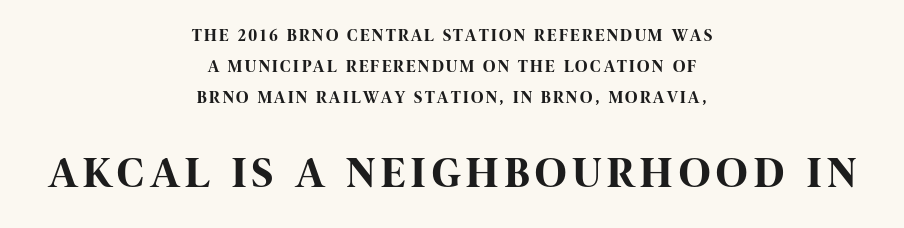
{"serif": "no", "italic": "no", "bold": "yes", "weight": "bold", "width": "condensed", "stroke_contrast": "high", "x_height": "large", "monospaced": "no", "underline": "no", "align": "center", "line_spacing_ratio": 1.82, "larger_block": "second", "size_ratio": 2.53, "glyph_px": 43}
